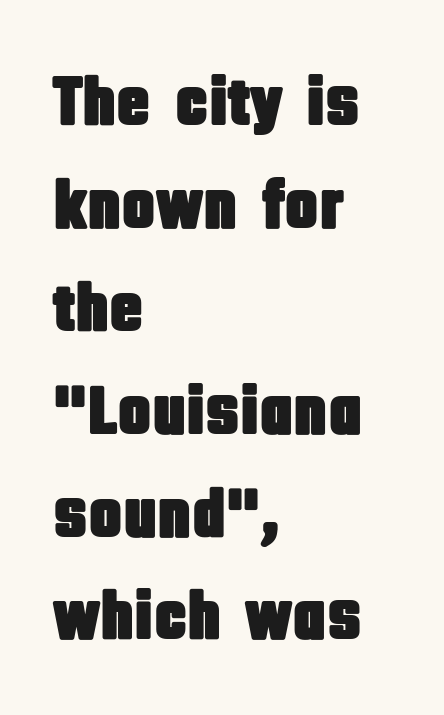
Reading down the block, your eye returns to a fixed left position each line. Unlike a traditional serif, this face leaves its strokes unadorned. Every character sits straight up, as roman type does. One glance says typical: line gaps are just what's usual.
